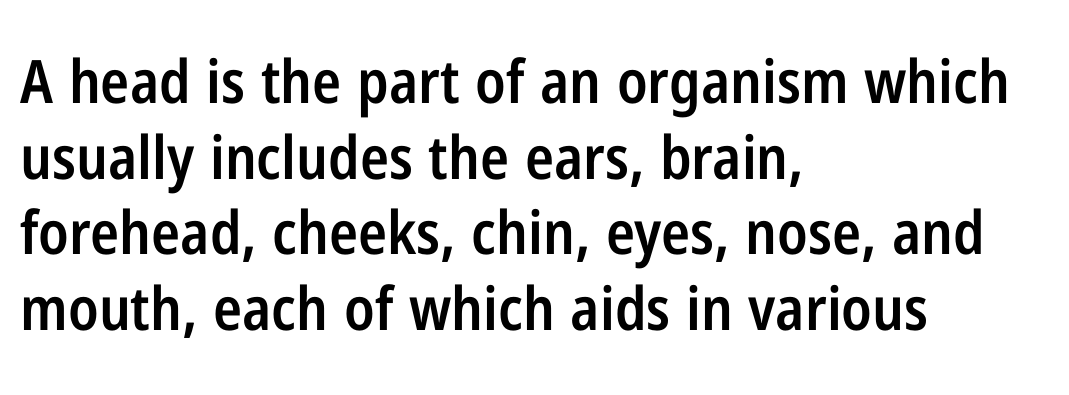
Each new line begins a customary step beneath the previous one. Note the varied advance widths — an 'i' is clearly narrower than an 'm'. The gaps between neighbouring characters are ordinary and unremarkable. No word sits above an underline. The letters stand straight up with perfectly vertical stems. Does the copy run flush right? No — it runs flush left.
